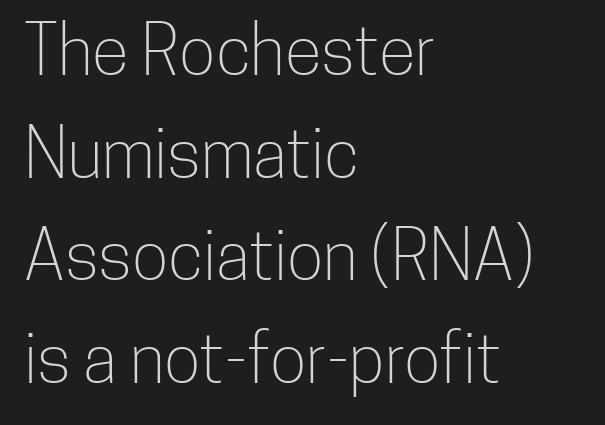
Check under the words: just untouched page. Unlike italic type, these characters show no tilt at all. Caption: multi-line text, flush left, ragged right. Each letter keeps its own natural width here, so spacing adapts to shape. Stroke terminals: plain, sans-serif.
